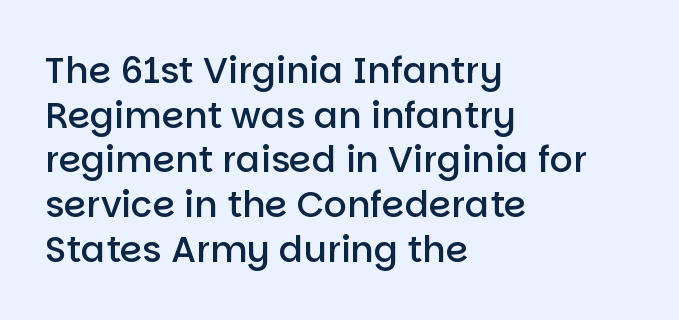
Q: Is the text bold? A: Semi-bold.
Q: Is the text italic (slanted)? A: No, it is upright.
Q: Is the typeface a serif or a sans-serif typeface? A: Sans-serif.
Q: Is the text underlined? A: No.
Q: How is the paragraph aligned? A: Left-aligned.
Q: Is the spacing between letters normal or unusually wide? A: Normal.
Q: Width (condensed, normal, or wide)? A: Normal.
Q: Stroke contrast? A: Low.
Q: x-height? A: Large.
Q: Monospaced? A: No.
